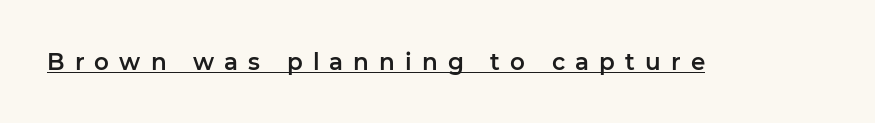
{"italic": "no", "underline": "yes", "letter_spacing": "wide", "letter_spacing_em": 0.44, "glyph_px": 23}
